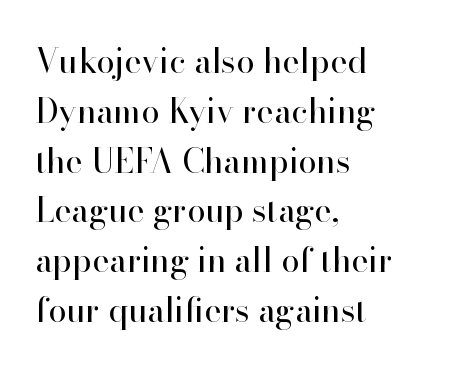
Has an underline been added? It has not. Typeset ragged right — the left edge is the straight one. Weight: not bold — regular or lighter. Honestly, the letter spacing is just normal — you wouldn't notice it. The face used here is seriffed, in the tradition of book romans. Varying glyph widths throughout — classic text-font behaviour.
